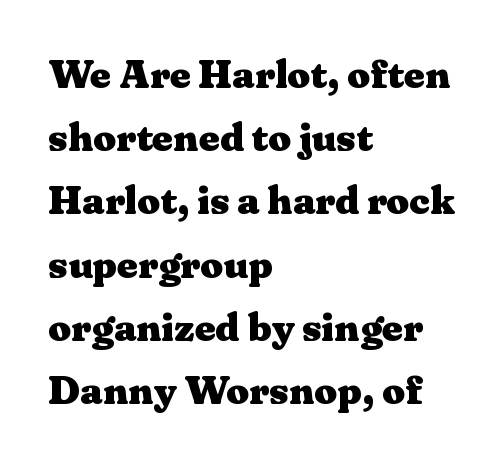
Think of a printed novel: that variable character pitch is what you see here. Compared with typical body copy, the letter spacing here is the same. Every character sits straight up, as roman type does. Each line starts at the same left margin while the right side varies.
